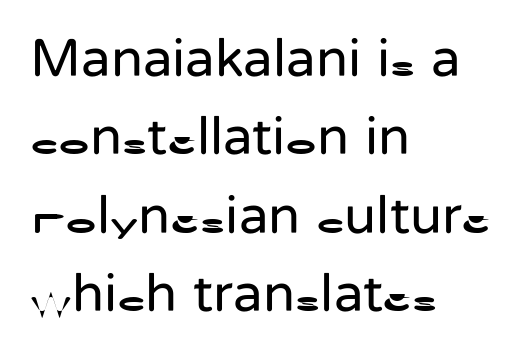
Q: Is the text bold? A: No.
Q: Is the text italic (slanted)? A: No, it is upright.
Q: Is the typeface a serif or a sans-serif typeface? A: Sans-serif.
Q: Is the text underlined? A: No.
Q: How is the paragraph aligned? A: Left-aligned.
Q: Is the spacing between letters normal or unusually wide? A: Normal.
Q: Is the spacing between lines tight, normal or loose? A: Normal.
Q: Width (condensed, normal, or wide)? A: Normal.
Q: Stroke contrast? A: Low.
Q: x-height? A: Medium.
Q: Monospaced? A: No.
